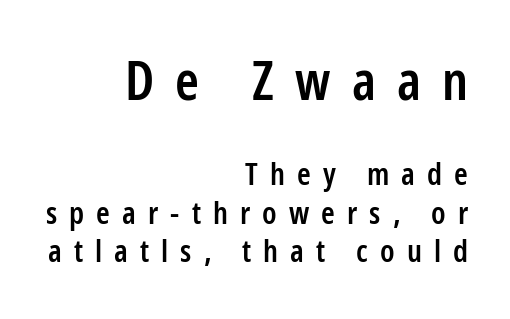
Q: Is the text bold? A: Semi-bold.
Q: Is the text italic (slanted)? A: No, it is upright.
Q: Is the typeface a serif or a sans-serif typeface? A: Sans-serif.
Q: Is the text underlined? A: No.
Q: How is the paragraph aligned? A: Right-aligned.
Q: Is the spacing between letters normal or unusually wide? A: Unusually wide.
Q: Which block of text is set in a larger size, the first (top) or the second (bottom)? A: The first (top) one.
Q: Width (condensed, normal, or wide)? A: Condensed.
Q: Stroke contrast? A: Low.
Q: x-height? A: Medium.
Q: Monospaced? A: No.
